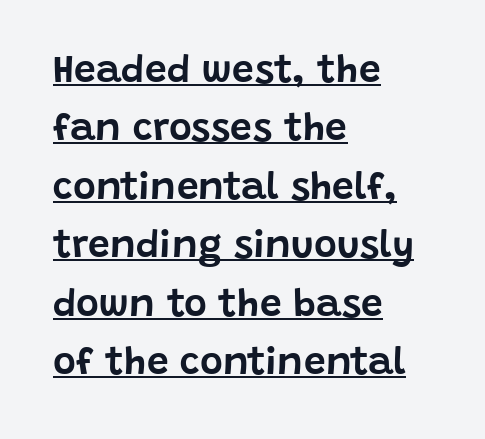
Q: Is the text italic (slanted)? A: No, it is upright.
Q: Is the typeface a serif or a sans-serif typeface? A: Sans-serif.
Q: Is the text underlined? A: Yes.
Q: How is the paragraph aligned? A: Left-aligned.
Q: Is the spacing between letters normal or unusually wide? A: Normal.
Q: Is the spacing between lines tight, normal or loose? A: Normal.
Q: Width (condensed, normal, or wide)? A: Normal.
Q: Stroke contrast? A: Low.
Q: x-height? A: Large.
Q: Monospaced? A: No.
